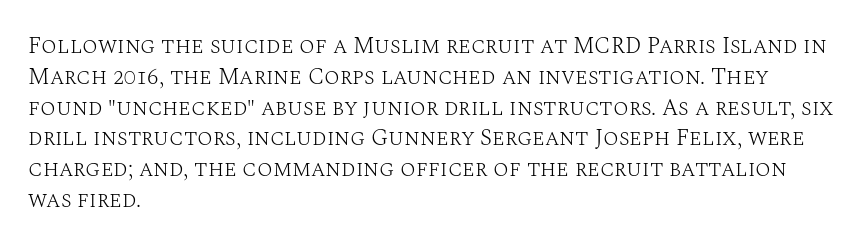
{"italic": "no", "bold": "no", "underline": "no", "align": "left", "line_spacing": "normal", "line_spacing_ratio": 1.34, "letter_spacing": "normal", "letter_spacing_em": 0.0, "glyph_px": 23}
